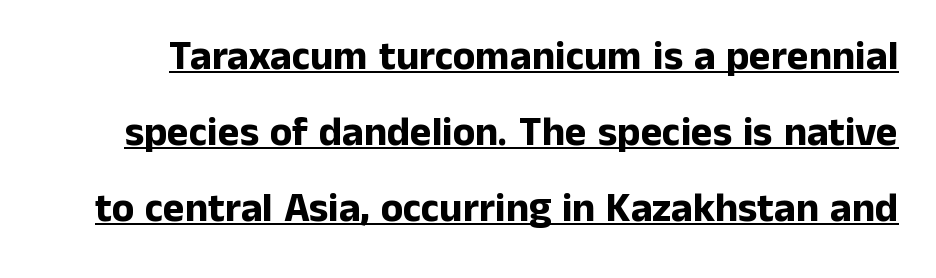
{"serif": "no", "italic": "no", "bold": "yes", "weight": "bold", "width": "normal", "stroke_contrast": "low", "x_height": "medium", "monospaced": "no", "underline": "yes", "line_spacing_ratio": 1.85, "letter_spacing": "normal", "letter_spacing_em": 0.0, "glyph_px": 41}
